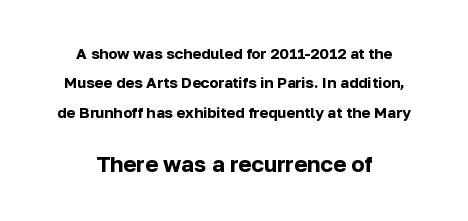
The line-height multiplier appears high, well above default. A student would notice the bottom passage is typeset larger than what precedes it. Pretty heavy lettering here — definitely bold. Nobody touched the tracking dial on this one. Is the block centered? Yes — each line is placed symmetrically about the middle. Quick note: underline off.
